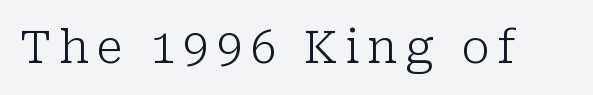
Q: Is the text bold? A: No.
Q: Is the text italic (slanted)? A: No, it is upright.
Q: Is the typeface a serif or a sans-serif typeface? A: Serif.
Q: Is the text underlined? A: No.
Q: Width (condensed, normal, or wide)? A: Normal.
Q: Stroke contrast? A: Low.
Q: x-height? A: Medium.
Q: Monospaced? A: No.
